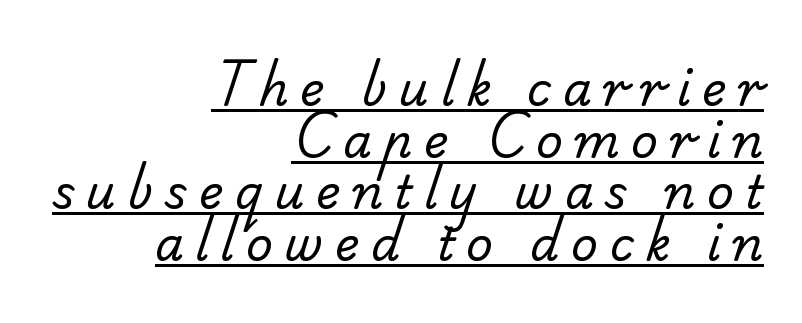
Serifs: no, the terminals of the letterforms are clean. The letterforms stand isolated, each surrounded by extra space. Note the varied advance widths — an 'i' is clearly narrower than an 'm'. One-word summary of the alignment: right. The vertical gap from one line to the next is small. Every word sits above its own underline.
